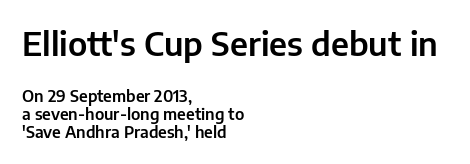
{"serif": "no", "italic": "no", "width": "normal", "stroke_contrast": "low", "x_height": "medium", "monospaced": "no", "underline": "no", "align": "left", "line_spacing": "tight", "line_spacing_ratio": 1.11, "letter_spacing": "normal", "letter_spacing_em": 0.0, "larger_block": "first", "size_ratio": 2.06, "glyph_px": 33}
